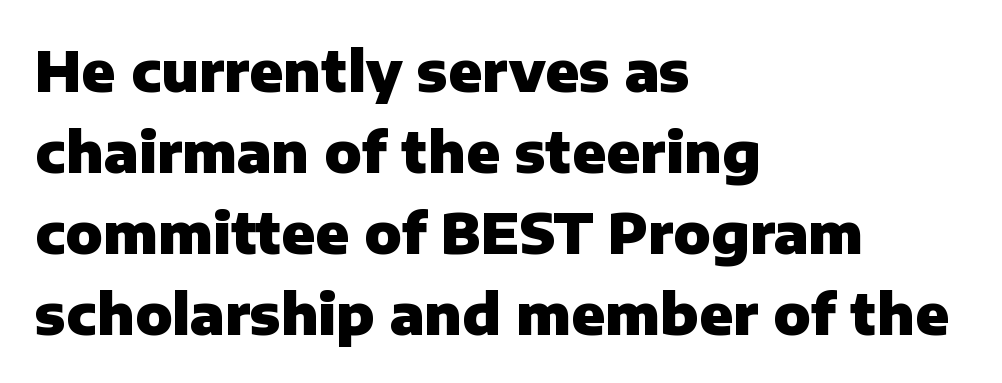
{"serif": "no", "italic": "no", "bold": "yes", "weight": "heavy", "width": "normal", "stroke_contrast": "low", "x_height": "medium", "monospaced": "no", "underline": "no", "align": "left", "line_spacing": "normal", "line_spacing_ratio": 1.47, "letter_spacing": "normal", "letter_spacing_em": 0.0, "glyph_px": 55}
